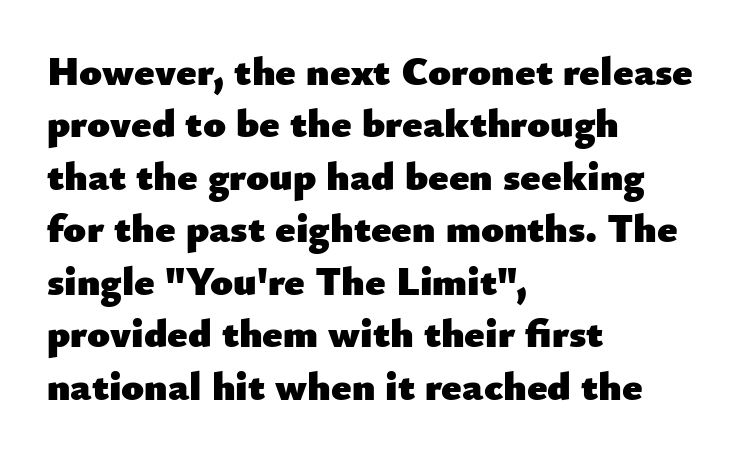
Think of a printed novel: that variable character pitch is what you see here. Observe the ordinary spacing: letters are neighbours, not strangers. Typographic density is high because the face is bold. This is sans-serif lettering, the kind often seen on screens and signage.
